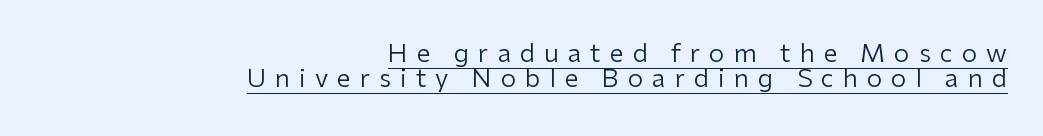
{"italic": "no", "bold": "no", "underline": "yes", "align": "right", "line_spacing": "tight", "line_spacing_ratio": 1.01, "letter_spacing": "wide", "letter_spacing_em": 0.36, "glyph_px": 25}
